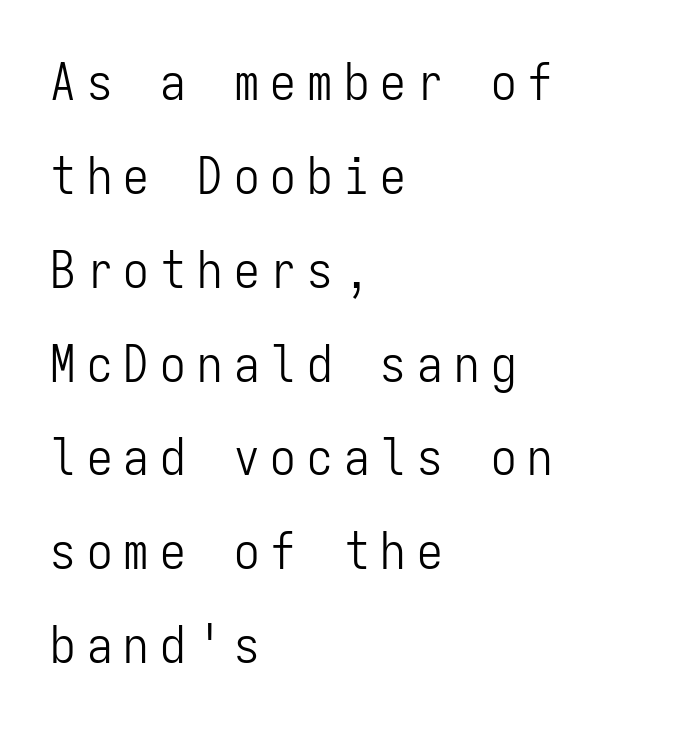
Looks like terminal output: every glyph gets an equal slot. I'd call this a sans setting — the letters go barefoot. The tracking jumps out immediately: characters are airy and widely separated. Type without underlining. The font is comparable to plain body text, perhaps lighter.
